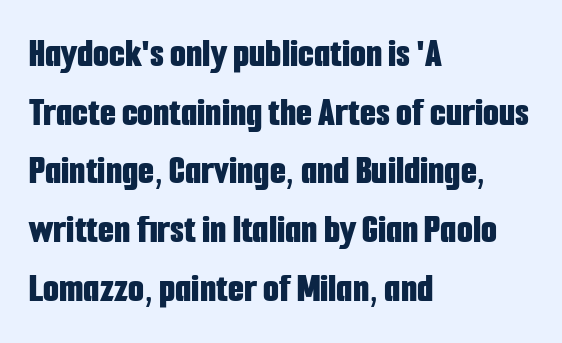
{"serif": "no", "italic": "no", "bold": "yes", "weight": "bold", "width": "condensed", "stroke_contrast": "low", "x_height": "medium", "monospaced": "no", "underline": "no", "align": "left", "line_spacing": "normal", "line_spacing_ratio": 1.43, "letter_spacing": "normal", "letter_spacing_em": 0.0, "glyph_px": 41}
